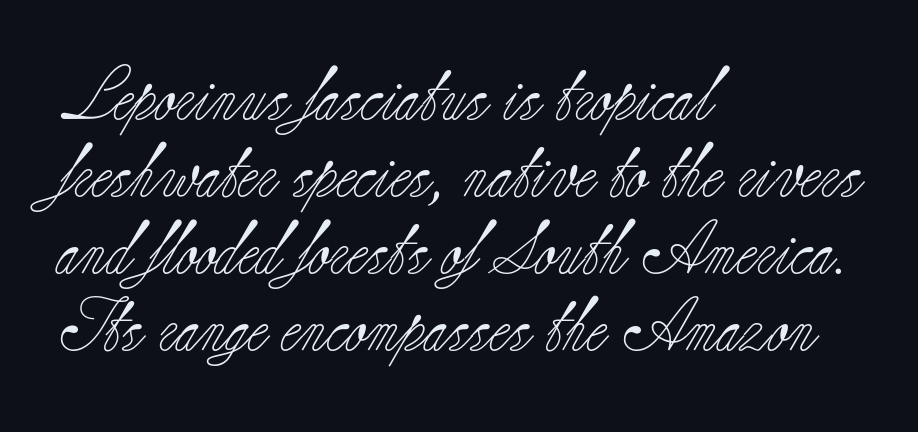
Q: Is the text bold? A: No.
Q: Is the text italic (slanted)? A: Yes.
Q: Is the typeface a serif or a sans-serif typeface? A: Serif.
Q: Is the text underlined? A: No.
Q: How is the paragraph aligned? A: Left-aligned.
Q: Is the spacing between letters normal or unusually wide? A: Normal.
Q: Is the spacing between lines tight, normal or loose? A: Normal.
Q: Width (condensed, normal, or wide)? A: Normal.
Q: Stroke contrast? A: Low.
Q: x-height? A: Small.
Q: Monospaced? A: No.
